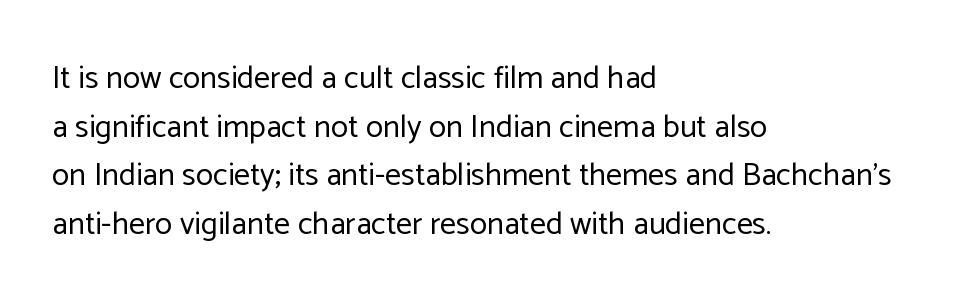
{"serif": "no", "italic": "no", "bold": "no", "weight": "regular", "width": "normal", "stroke_contrast": "low", "x_height": "medium", "monospaced": "no", "underline": "no", "align": "left", "line_spacing": "normal", "line_spacing_ratio": 1.52, "letter_spacing": "normal", "letter_spacing_em": 0.0, "glyph_px": 32}
